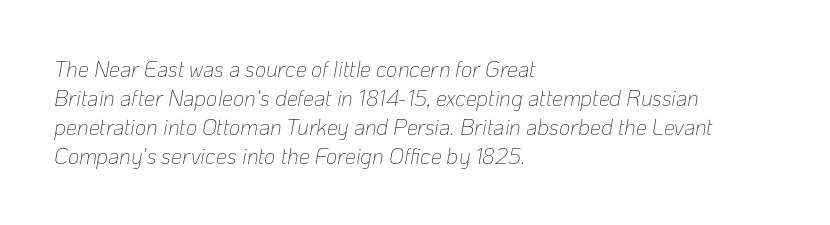
Q: Is the text bold? A: No.
Q: Is the text italic (slanted)? A: Yes, it leans right by about 10 degrees.
Q: Is the text underlined? A: No.
Q: How is the paragraph aligned? A: Left-aligned.
Q: Is the spacing between letters normal or unusually wide? A: Normal.
Q: Is the spacing between lines tight, normal or loose? A: Normal.
